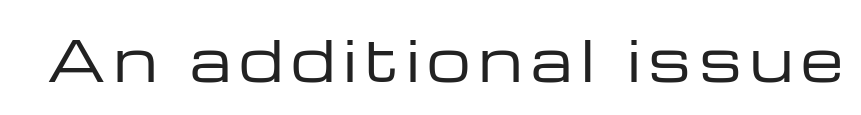
{"serif": "no", "italic": "no", "bold": "no", "weight": "regular", "width": "wide", "stroke_contrast": "low", "x_height": "medium", "monospaced": "no", "underline": "no", "glyph_px": 55}
